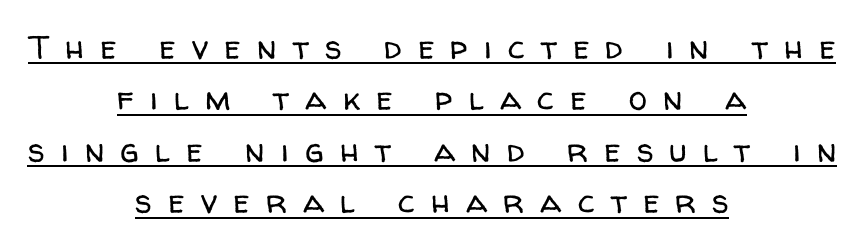
{"serif": "no", "italic": "no", "bold": "no", "weight": "regular", "width": "normal", "stroke_contrast": "low", "x_height": "medium", "monospaced": "no", "underline": "yes", "align": "center", "line_spacing": "normal", "line_spacing_ratio": 1.56, "letter_spacing": "wide", "letter_spacing_em": 0.49, "glyph_px": 33}
